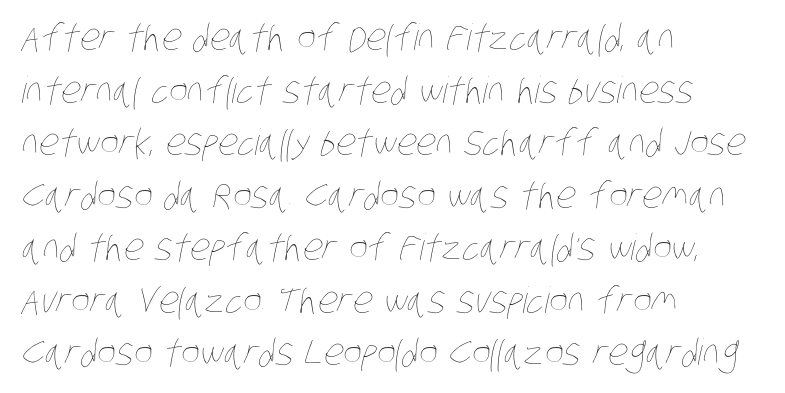
Think of a printed novel: that variable character pitch is what you see here. Layout note: lines flush left. The passage shown is not underscored anywhere. A normal amount of white space separates one row of letters from the next. Weight class: somewhere from thin through regular. Tracking here is standard; glyphs follow each other at the usual distance.
